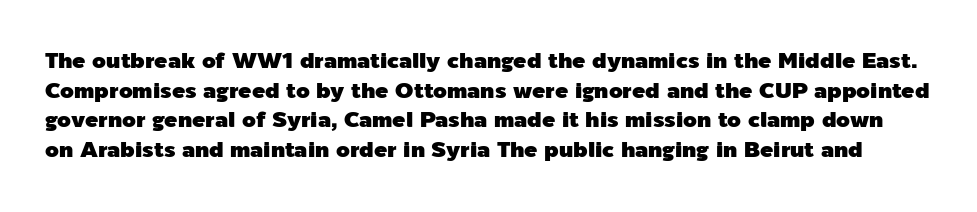
You can tell it's not italic because the verticals are truly vertical. Observe the ordinary spacing: letters are neighbours, not strangers. This block has exactly the height ordinary leading produces. Nobody drew a line under any word here.
